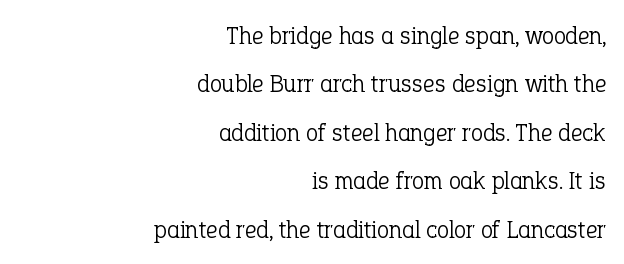
Posture: vertical. Is the letter spacing exaggerated? No — it looks like the ordinary default. The zone under the glyphs is completely vacant. Honestly, the rows look like they've been pulled way apart. Stems here are at most as thick as an everyday book face.
